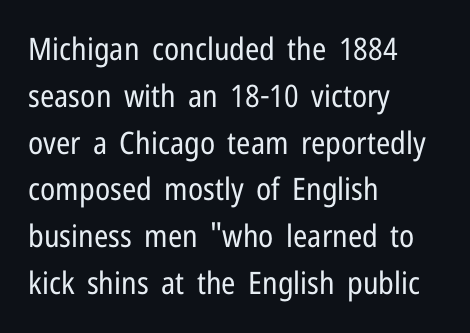
Q: Is the text bold? A: No.
Q: Is the text italic (slanted)? A: No, it is upright.
Q: Is the typeface a serif or a sans-serif typeface? A: Sans-serif.
Q: Is the text underlined? A: No.
Q: How is the paragraph aligned? A: Left-aligned.
Q: Is the spacing between letters normal or unusually wide? A: Normal.
Q: Is the spacing between lines tight, normal or loose? A: Normal.
Q: Width (condensed, normal, or wide)? A: Condensed.
Q: Stroke contrast? A: Low.
Q: x-height? A: Medium.
Q: Monospaced? A: No.
